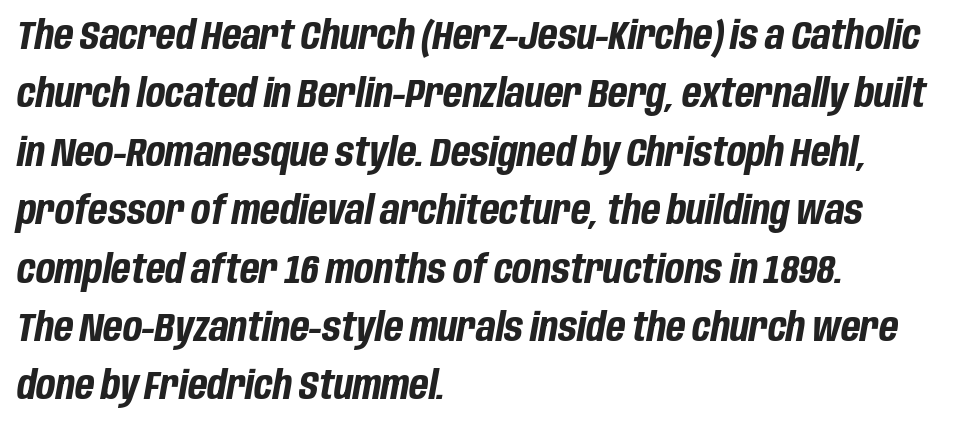
Reading down the block, your eye returns to a fixed left position each line. This sample uses plain, unmodified letter spacing. This sample keeps an unexceptional amount of space between lines. The glyphs are unaccompanied by any horizontal stroke below them.
